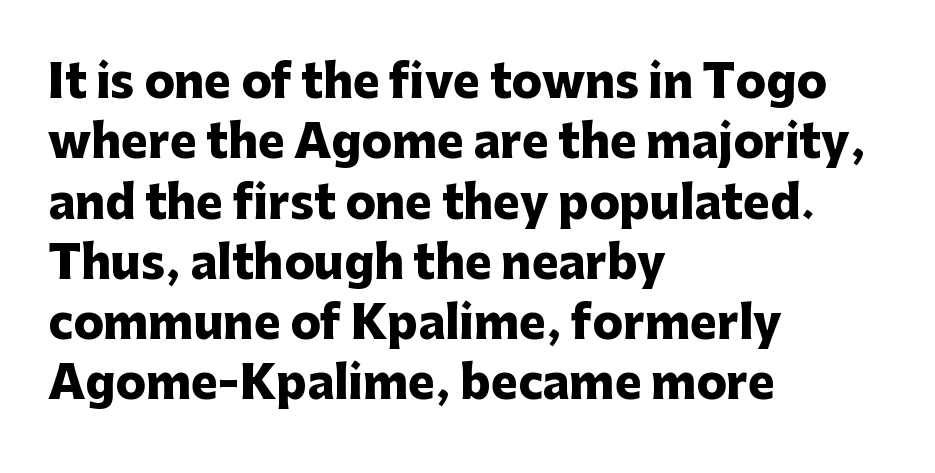
Spacing verdict: proportional, widths tailored to each character. Vertically, the passage feels balanced, rows spaced as you'd expect. The tracking reads as untouched default to a designer's eye. This rendering features lettering with no underline. The lettering stays uniformly vertical, giving the passage a roman look.
